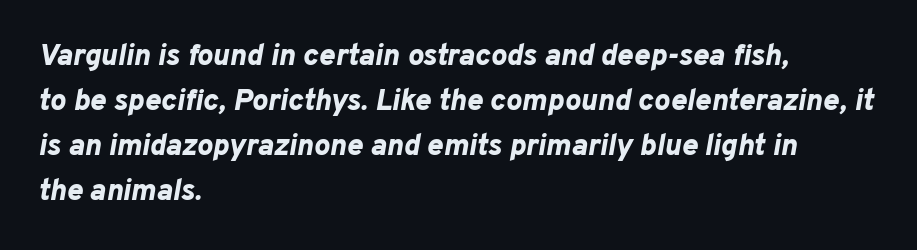
The image shows 30 px bold type, italic (leaning right); set left-aligned, normal line spacing (1.5x), normal letter spacing, not underlined; low stroke contrast and a medium x-height.
